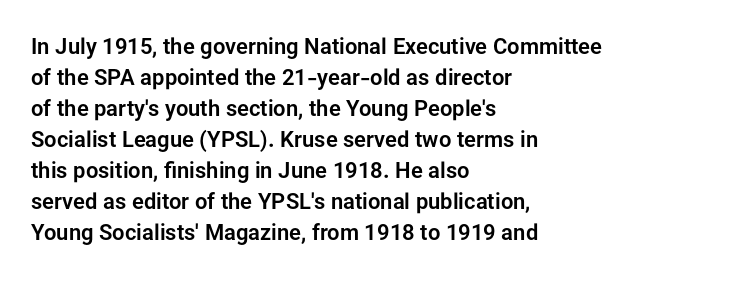
The image shows 22 px text type, upright; set left-aligned, normal line spacing (1.41x), normal letter spacing, not underlined.
